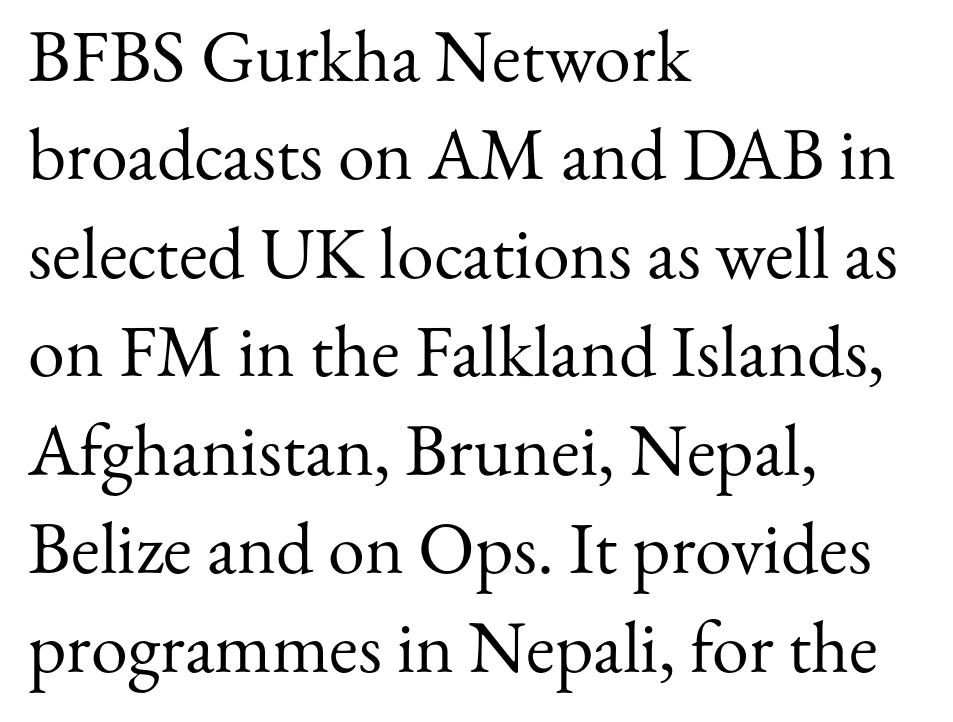
Weight: in the light-to-regular range. Is there any slant? The stems are plumb. Check where the strokes stop: tiny serifs finish them off. Horizontal alignment here is leftward, the default for most running prose.
